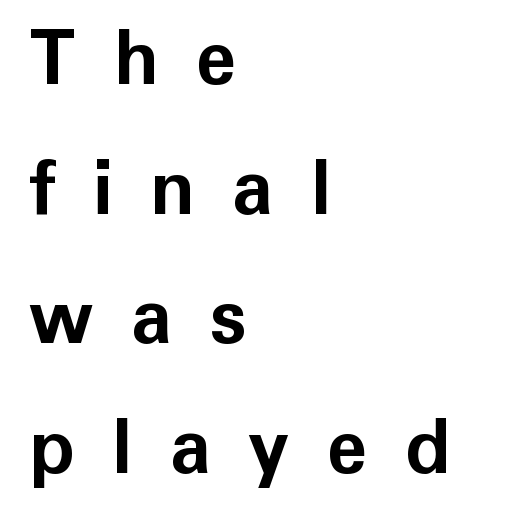
The image shows 75 px bold sans-serif type, upright; set left-aligned, line spacing 1.73x, unusually wide letter spacing (+0.5 em), not underlined; low stroke contrast and a medium x-height.
